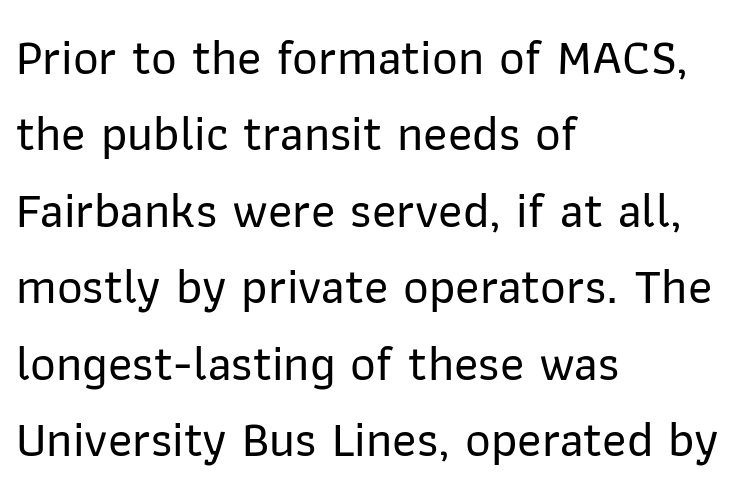
Leading: standard. Reading down the block, your eye returns to a fixed left position each line. Does extra space separate the letters? No, they use regular spacing. The font family rendered here belongs to the sans-serif group.
